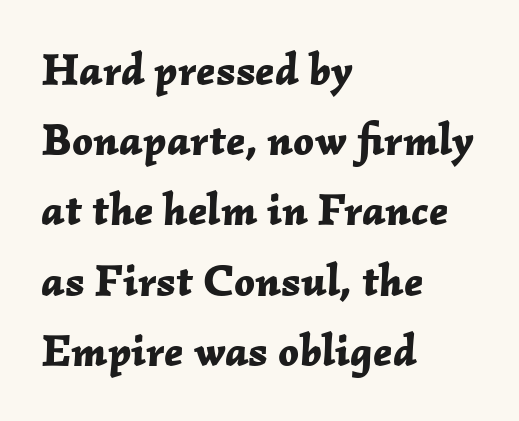
Its strokes are broad and dark, the hallmark of bold type. A classic flush-left, rag-right setting is used for this passage. Interline gaps are of average width in this sample. Is this a fixed-width face? No — the glyphs have proportional, varying widths. The lettering tilts uniformly, giving the passage an italic look. Words float on clear page, feet unadorned.
